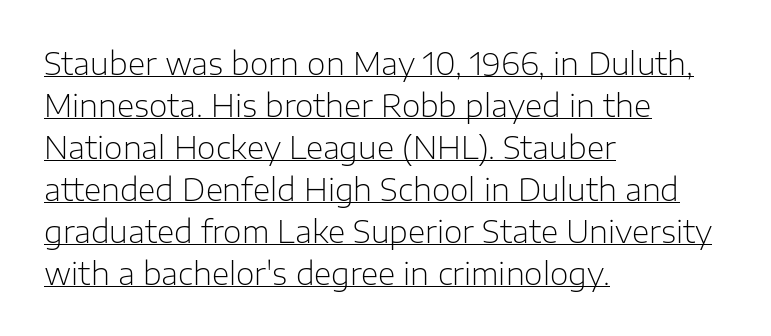
Q: Is the text bold? A: No.
Q: Is the text italic (slanted)? A: No, it is upright.
Q: Is the typeface a serif or a sans-serif typeface? A: Sans-serif.
Q: Is the text underlined? A: Yes.
Q: How is the paragraph aligned? A: Left-aligned.
Q: Is the spacing between letters normal or unusually wide? A: Normal.
Q: Is the spacing between lines tight, normal or loose? A: Normal.
Q: Width (condensed, normal, or wide)? A: Normal.
Q: Stroke contrast? A: Low.
Q: x-height? A: Medium.
Q: Monospaced? A: No.
